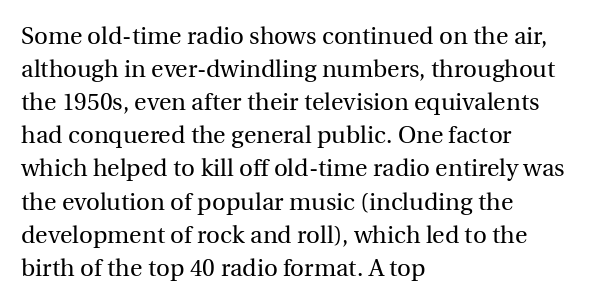
{"italic": "no", "bold": "no", "underline": "no", "align": "left", "line_spacing": "normal", "line_spacing_ratio": 1.38, "letter_spacing": "normal", "letter_spacing_em": 0.0, "glyph_px": 24}
